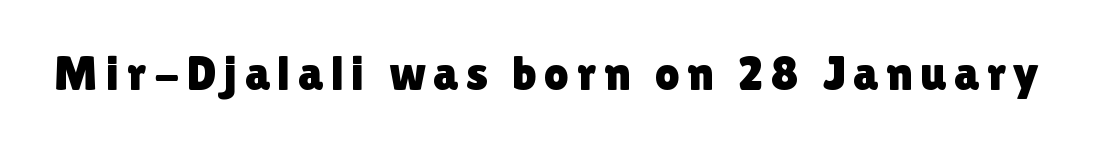
Vertical strokes here are truly vertical. You could not count columns in this text — the font is proportionally spaced. Observe the absence of serifs on each vertical stroke in this sample. No word sits above an underline.
